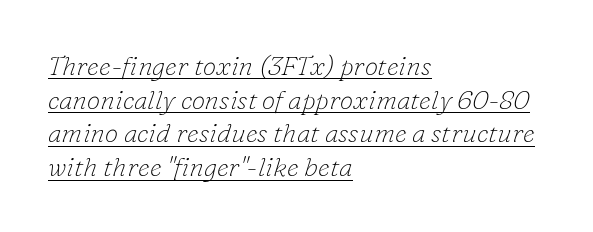
The image shows 27 px text type, italic (leaning right); set left-aligned, normal line spacing (1.25x), normal letter spacing, underlined.
